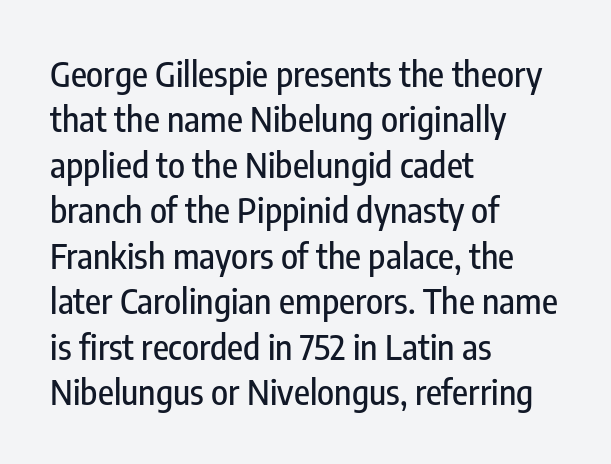
The image shows 35 px condensed sans-serif type, upright; set left-aligned, normal line spacing (1.3x), normal letter spacing, not underlined; low stroke contrast and a medium x-height.
